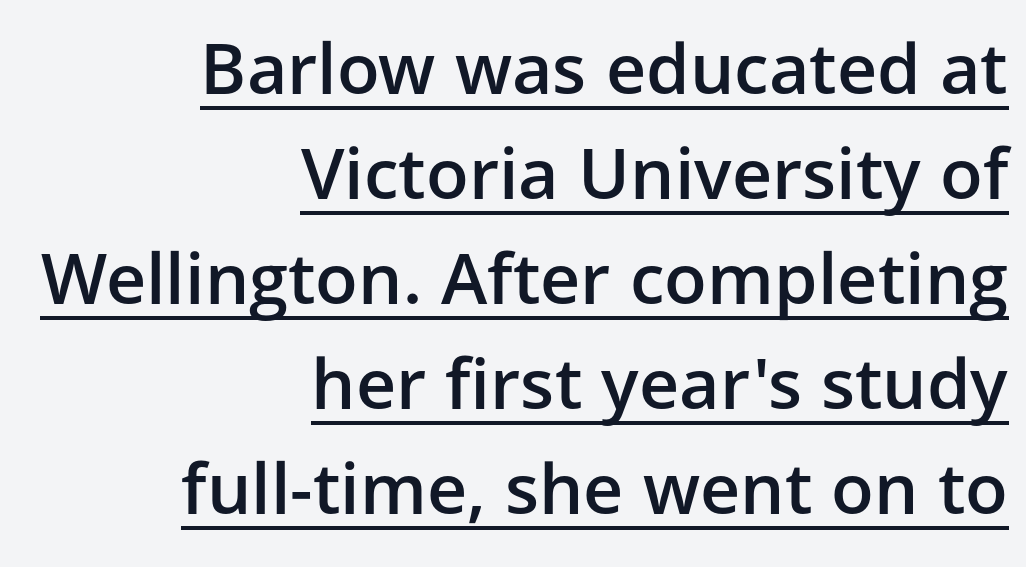
The letters stand straight up with perfectly vertical stems. A typesetter would call this leading conventional body-copy spacing. Words appear dense and cohesive because spacing is normal. A student would call this right alignment; a typographer would say flush right, rag left. The face used here is a sans, in the tradition of grotesques and geometrics. This sample has the flowing, uneven cadence of proportional lettering.
